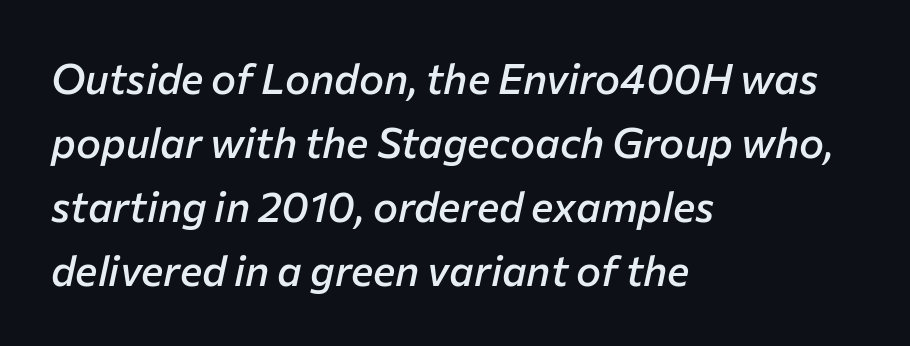
Looking at the ascenders, they clearly lean. Typesetter's note: demi weight, one step under bold. Is the letter spacing exaggerated? No — it looks like the ordinary default. The paragraph shown leans on its left margin. The face used here is proportionally spaced, like ordinary book or web type. Unmarked baselines from the first word to the last.
